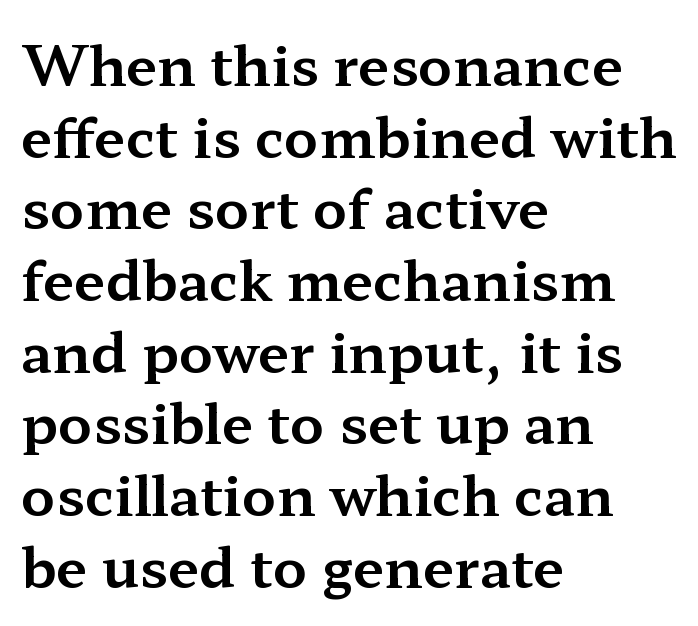
The image shows 56 px wide serif type, upright; set left-aligned, normal line spacing (1.28x), normal letter spacing, not underlined; medium stroke contrast and a medium x-height.
